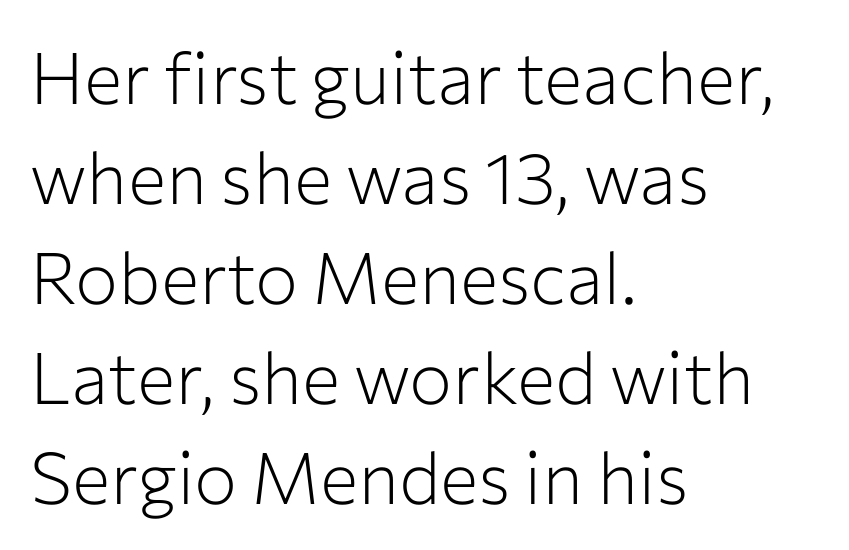
Each letter keeps its own natural width here, so spacing adapts to shape. Compared with a centered layout, this one pins lines to the left instead. Is there much room between lines? A standard amount, neither cramped nor airy. The face looks like a standard text weight, possibly lighter. Caption: standard tracking, unaltered. You can tell from the bare stems that sans-serif type was used.
